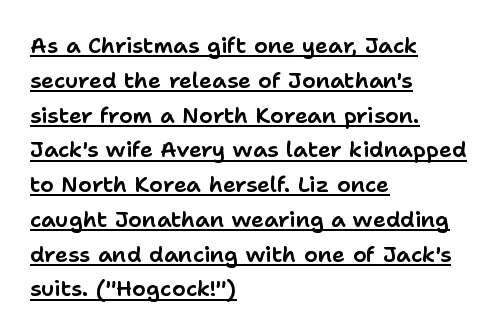
Q: Is the text italic (slanted)? A: No, it is upright.
Q: Is the text underlined? A: Yes.
Q: How is the paragraph aligned? A: Left-aligned.
Q: Is the spacing between letters normal or unusually wide? A: Normal.
Q: Is the spacing between lines tight, normal or loose? A: Normal.
